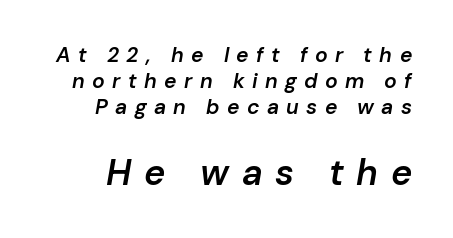
{"italic": "yes", "lean": "right", "slant_degrees": 10, "bold": "semi", "weight": "semibold", "width": "normal", "stroke_contrast": "low", "x_height": "medium", "monospaced": "no", "underline": "no", "line_spacing": "normal", "line_spacing_ratio": 1.25, "letter_spacing": "wide", "letter_spacing_em": 0.35, "larger_block": "second", "size_ratio": 1.71, "glyph_px": 36}
